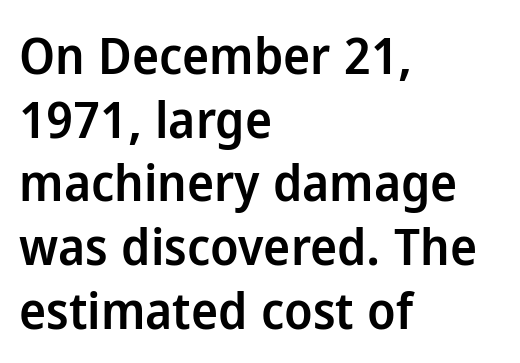
The image shows 51 px semibold sans-serif type, upright; set left-aligned, normal line spacing (1.25x), normal letter spacing, not underlined; low stroke contrast and a medium x-height.
